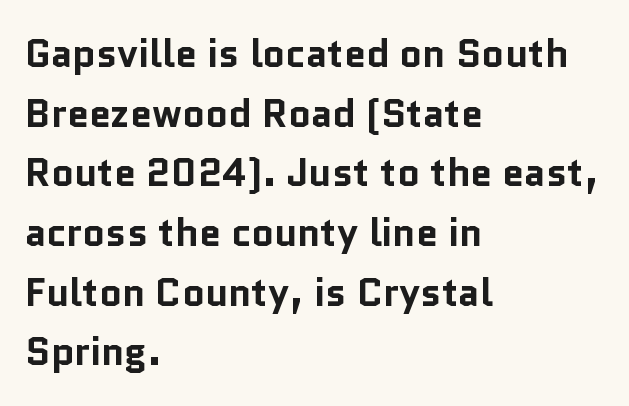
Q: Is the text bold? A: Yes.
Q: Is the text italic (slanted)? A: No, it is upright.
Q: Is the typeface a serif or a sans-serif typeface? A: Sans-serif.
Q: Is the text underlined? A: No.
Q: How is the paragraph aligned? A: Left-aligned.
Q: Is the spacing between letters normal or unusually wide? A: Normal.
Q: Is the spacing between lines tight, normal or loose? A: Normal.
Q: Width (condensed, normal, or wide)? A: Normal.
Q: Stroke contrast? A: Low.
Q: x-height? A: Medium.
Q: Monospaced? A: No.
